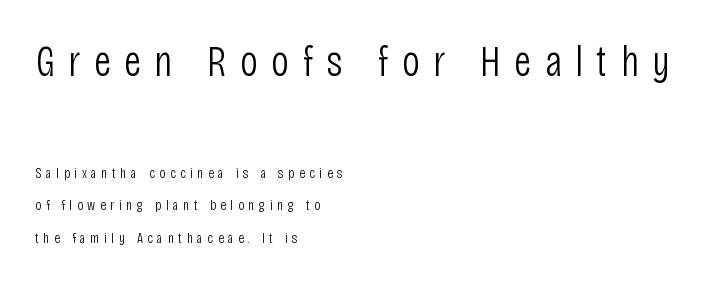
Q: Is the text bold? A: No.
Q: Is the text italic (slanted)? A: No, it is upright.
Q: Is the typeface a serif or a sans-serif typeface? A: Sans-serif.
Q: Is the text underlined? A: No.
Q: How is the paragraph aligned? A: Left-aligned.
Q: Is the spacing between letters normal or unusually wide? A: Unusually wide.
Q: Is the spacing between lines tight, normal or loose? A: Loose.
Q: Which block of text is set in a larger size, the first (top) or the second (bottom)? A: The first (top) one.
Q: Width (condensed, normal, or wide)? A: Condensed.
Q: Stroke contrast? A: Low.
Q: x-height? A: Large.
Q: Monospaced? A: No.
